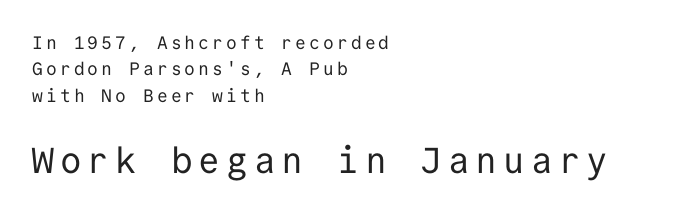
{"serif": "no", "italic": "no", "bold": "no", "weight": "regular", "width": "normal", "stroke_contrast": "low", "x_height": "medium", "monospaced": "yes", "underline": "no", "align": "left", "line_spacing": "normal", "line_spacing_ratio": 1.47, "larger_block": "second", "size_ratio": 2.0, "glyph_px": 36}
